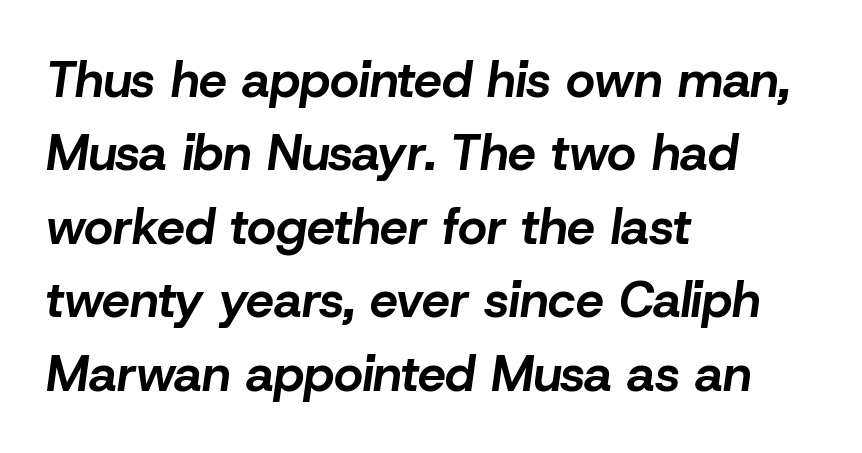
The image shows 50 px bold type, italic (leaning right); set left-aligned, normal line spacing (1.47x), normal letter spacing, not underlined; low stroke contrast and a medium x-height.
